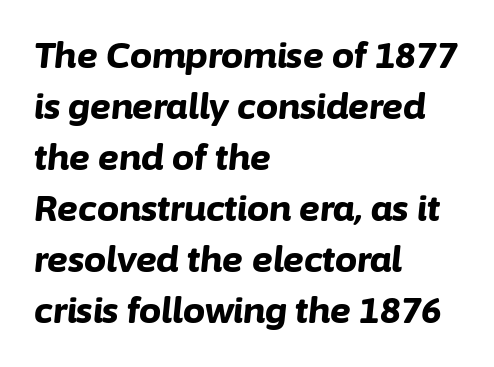
Typographic density is high because the face is bold. Successive baselines arrive at the customary interval. The line texture is even and compact thanks to regular tracking. Compared with a centered layout, this one pins lines to the left instead.
